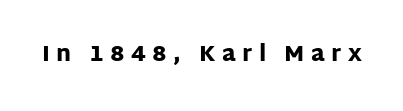
{"italic": "no", "bold": "yes", "underline": "no", "letter_spacing": "wide", "letter_spacing_em": 0.29, "glyph_px": 22}
